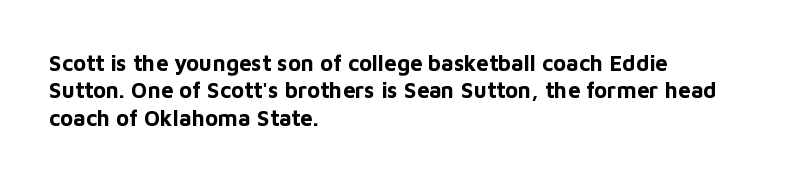
Q: Is the text bold? A: Yes.
Q: Is the text italic (slanted)? A: No, it is upright.
Q: Is the text underlined? A: No.
Q: How is the paragraph aligned? A: Left-aligned.
Q: Is the spacing between letters normal or unusually wide? A: Normal.
